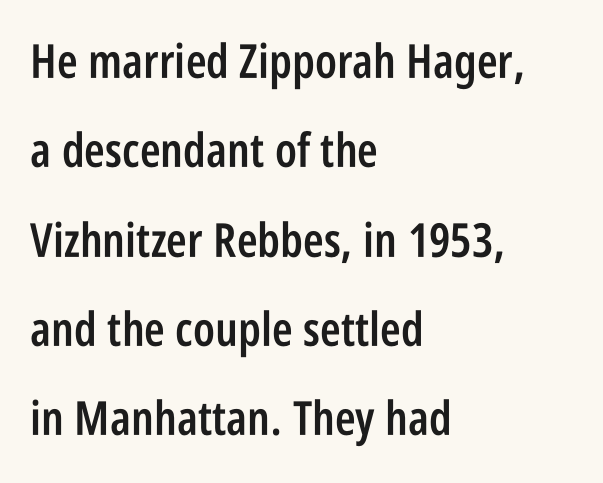
{"serif": "no", "italic": "no", "bold": "semi", "weight": "semibold", "width": "condensed", "stroke_contrast": "low", "x_height": "large", "monospaced": "no", "underline": "no", "align": "left", "line_spacing": "loose", "line_spacing_ratio": 1.9, "letter_spacing": "normal", "letter_spacing_em": 0.0, "glyph_px": 47}
